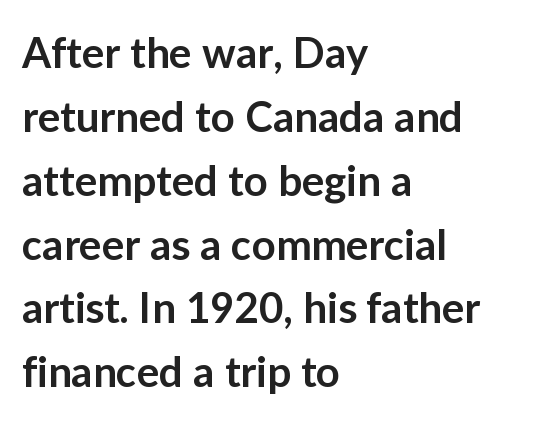
Q: Is the text bold? A: Semi-bold.
Q: Is the text italic (slanted)? A: No, it is upright.
Q: Is the typeface a serif or a sans-serif typeface? A: Sans-serif.
Q: Is the text underlined? A: No.
Q: How is the paragraph aligned? A: Left-aligned.
Q: Is the spacing between letters normal or unusually wide? A: Normal.
Q: Is the spacing between lines tight, normal or loose? A: Normal.
Q: Width (condensed, normal, or wide)? A: Normal.
Q: Stroke contrast? A: Low.
Q: x-height? A: Medium.
Q: Monospaced? A: No.
